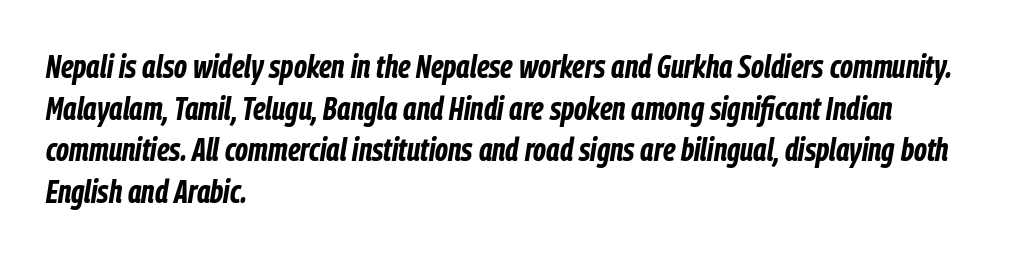
Q: Is the text bold? A: Yes.
Q: Is the text italic (slanted)? A: Yes, it leans right by about 9 degrees.
Q: Is the text underlined? A: No.
Q: How is the paragraph aligned? A: Left-aligned.
Q: Is the spacing between letters normal or unusually wide? A: Normal.
Q: Is the spacing between lines tight, normal or loose? A: Normal.
Q: Width (condensed, normal, or wide)? A: Condensed.
Q: Stroke contrast? A: Low.
Q: x-height? A: Medium.
Q: Monospaced? A: No.
